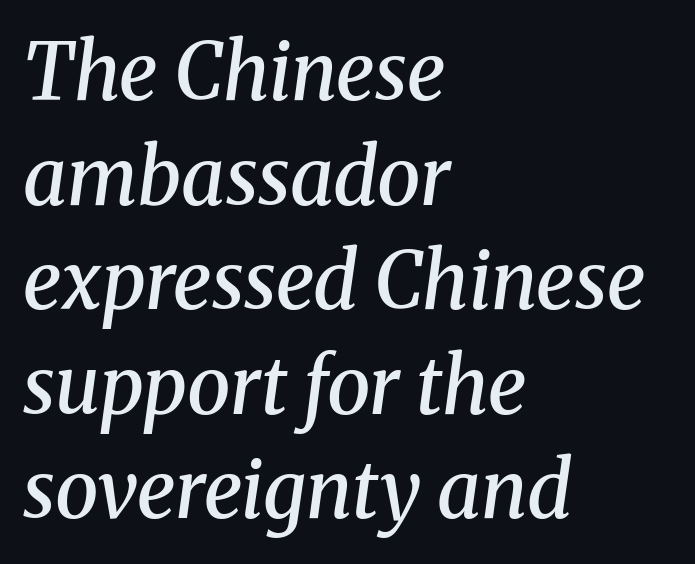
The image shows 78 px semibold serif type, italic (leaning right); set left-aligned, normal line spacing (1.34x), normal letter spacing, not underlined; medium stroke contrast and a medium x-height.
